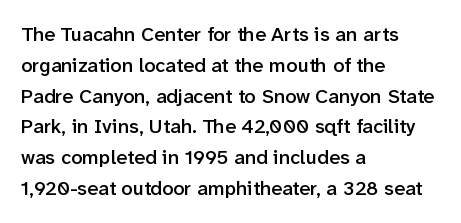
Q: Is the text bold? A: Semi-bold.
Q: Is the text italic (slanted)? A: No, it is upright.
Q: Is the text underlined? A: No.
Q: How is the paragraph aligned? A: Left-aligned.
Q: Is the spacing between letters normal or unusually wide? A: Normal.
Q: Is the spacing between lines tight, normal or loose? A: Normal.
